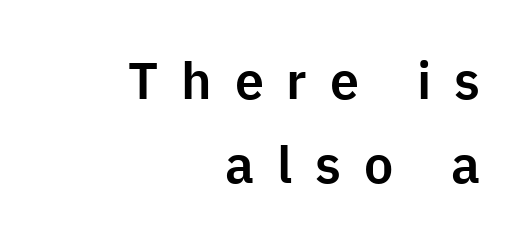
{"serif": "no", "italic": "no", "width": "normal", "stroke_contrast": "low", "x_height": "medium", "monospaced": "no", "underline": "no", "align": "right", "line_spacing": "normal", "line_spacing_ratio": 1.62, "letter_spacing": "wide", "letter_spacing_em": 0.44, "glyph_px": 52}
